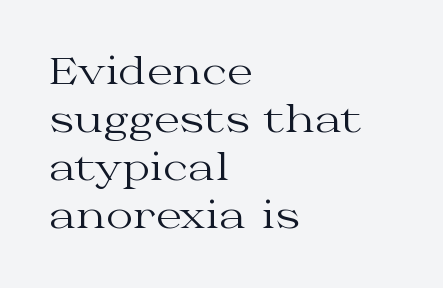
The string is rendered with underlining switched off. The ragged edge is on the right, which tells us the setting is flush left. Standard letterfit; no display-style spreading of the glyphs. This sample uses a serif face. These lines are rendered in a variable-pitch font.
